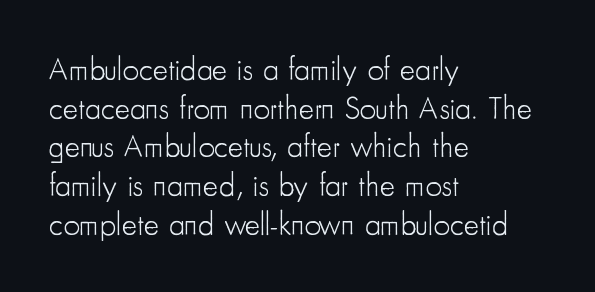
{"serif": "no", "italic": "no", "bold": "no", "weight": "light", "width": "condensed", "stroke_contrast": "low", "x_height": "small", "monospaced": "no", "underline": "no", "align": "left", "line_spacing_ratio": 1.21, "letter_spacing": "normal", "letter_spacing_em": 0.0, "glyph_px": 32}
